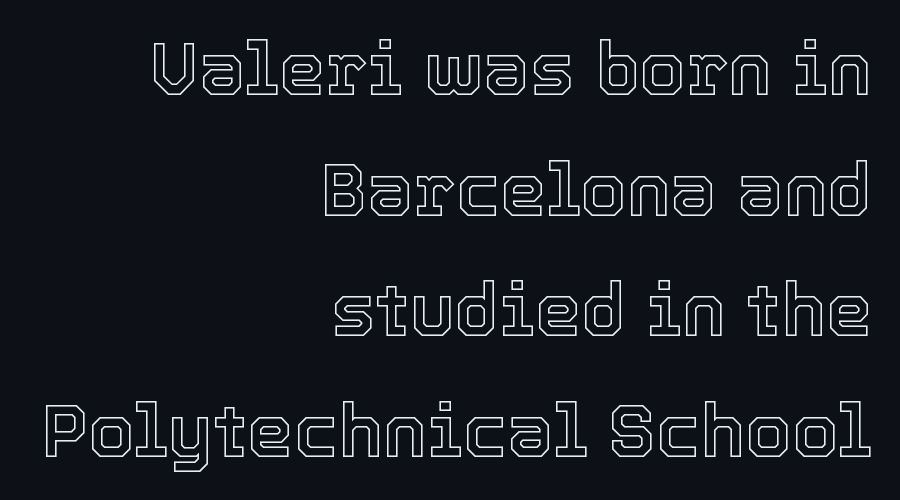
Only glyphs here, with clear space below each row. The face used here is rendered with its standard letterfit. This block has exactly the height ordinary leading produces. A student would call this right alignment; a typographer would say flush right, rag left. Do the characters align in a grid? No, the font is proportional.
